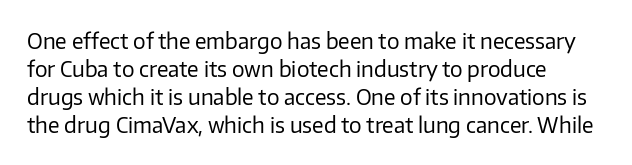
The image shows 21 px text type, upright; set left-aligned, normal line spacing (1.33x), normal letter spacing, not underlined.
